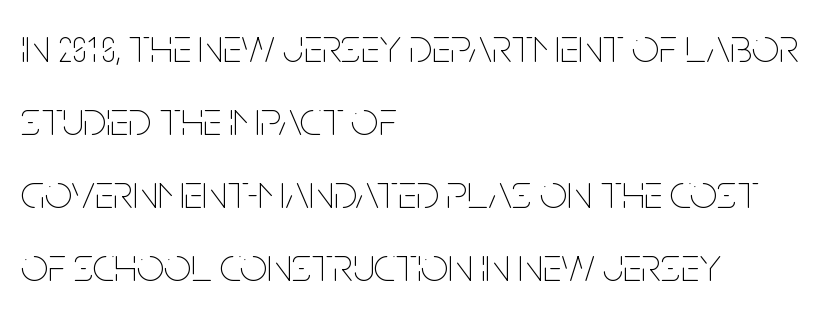
Each word holds together tightly as a unit, with standard inter-letter gaps. Clear beneath every line of the passage. This rendering uses left alignment, leaving the right contour irregular. Unbolded letterforms with no extra heft. In terms of leading, this rendering sits right in the middle. Proportional: the letters do not fall into vertical columns.
